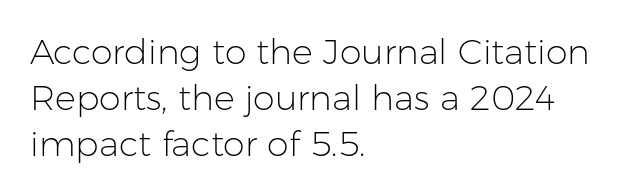
The image shows 35 px light sans-serif type, upright; set left-aligned, normal line spacing (1.32x), normal letter spacing, not underlined; low stroke contrast and a medium x-height.
